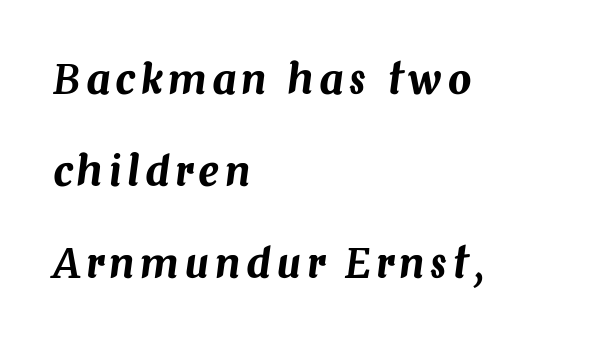
Baseline-to-baseline distance is far greater than the letter height. When letters slant like this, we call the style italic. This sample has the flowing, uneven cadence of proportional lettering. Reading down the block, your eye returns to a fixed left position each line.
